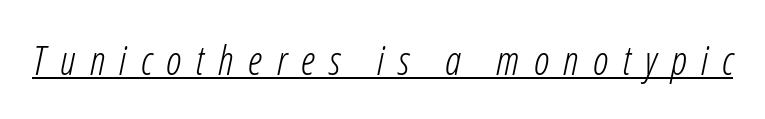
Italic: yes, the glyphs are oblique. Does extra space separate the letters? Yes, quite a lot of it. This sample has the flowing, uneven cadence of proportional lettering. The characters are drawn with everyday or finer stroke widths. Every word sits above its own underline.
